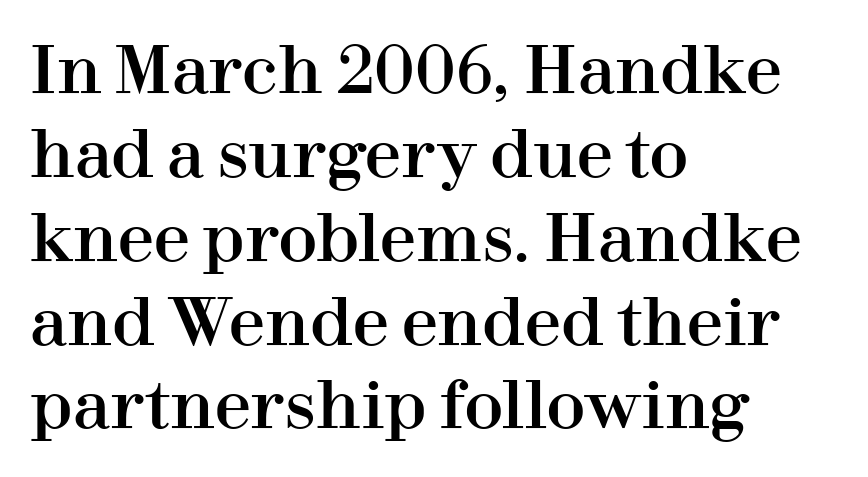
Is this a sans? No — the strokes have serifs. These lines were composed using upright roman letters. Descender tails drop into unmarked territory. Horizontally, the lines are justified to the leading edge only. The leading is moderate, giving the passage an even texture. Each word holds together tightly as a unit, with standard inter-letter gaps.
